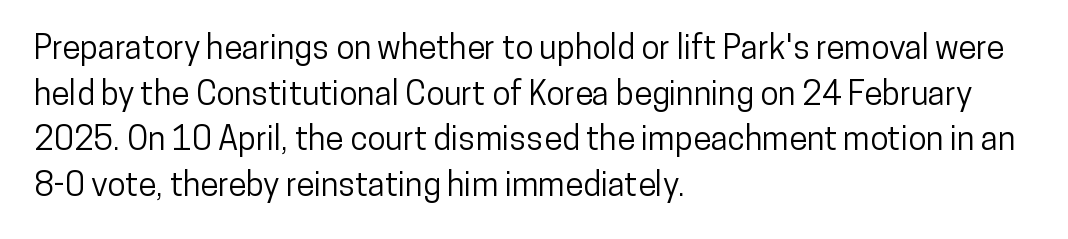
{"serif": "no", "italic": "no", "width": "condensed", "stroke_contrast": "low", "x_height": "medium", "monospaced": "no", "underline": "no", "align": "left", "line_spacing": "normal", "line_spacing_ratio": 1.38, "letter_spacing": "normal", "letter_spacing_em": 0.0, "glyph_px": 33}
